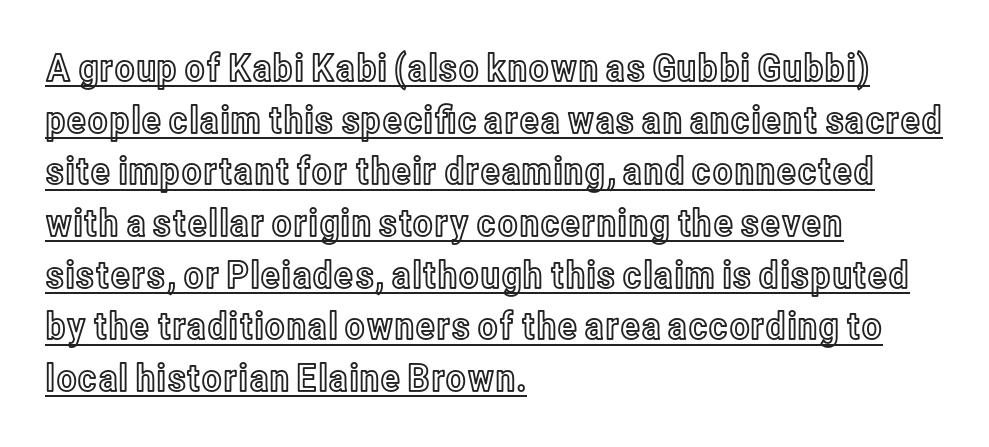
{"italic": "no", "width": "condensed", "x_height": "medium", "monospaced": "no", "underline": "yes", "align": "left", "line_spacing": "normal", "line_spacing_ratio": 1.36, "letter_spacing": "normal", "letter_spacing_em": 0.0, "glyph_px": 38}
